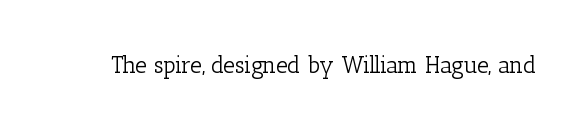
Q: Is the text bold? A: No.
Q: Is the text italic (slanted)? A: No, it is upright.
Q: Is the text underlined? A: No.
Q: Is the spacing between letters normal or unusually wide? A: Normal.
